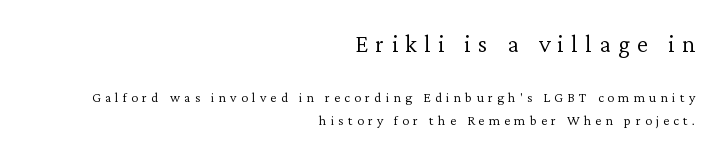
{"italic": "no", "bold": "no", "underline": "no", "align": "right", "line_spacing": "normal", "line_spacing_ratio": 1.62, "letter_spacing": "wide", "letter_spacing_em": 0.3, "larger_block": "first", "size_ratio": 1.79, "glyph_px": 25}
